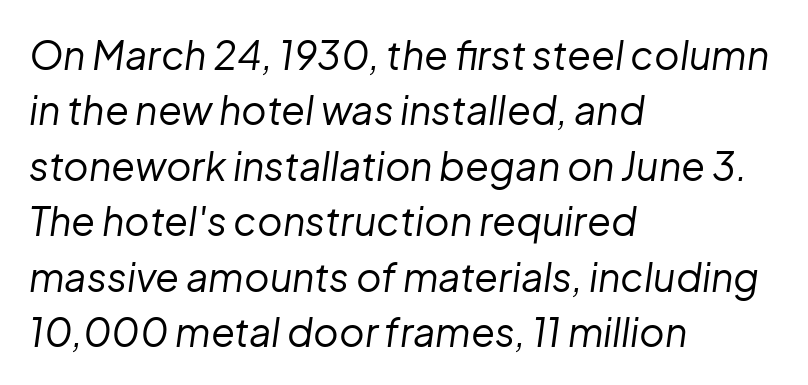
Q: Is the text bold? A: No.
Q: Is the text italic (slanted)? A: Yes, it leans right by about 8 degrees.
Q: Is the text underlined? A: No.
Q: How is the paragraph aligned? A: Left-aligned.
Q: Is the spacing between letters normal or unusually wide? A: Normal.
Q: Is the spacing between lines tight, normal or loose? A: Normal.
Q: Width (condensed, normal, or wide)? A: Normal.
Q: Stroke contrast? A: Low.
Q: x-height? A: Medium.
Q: Monospaced? A: No.
